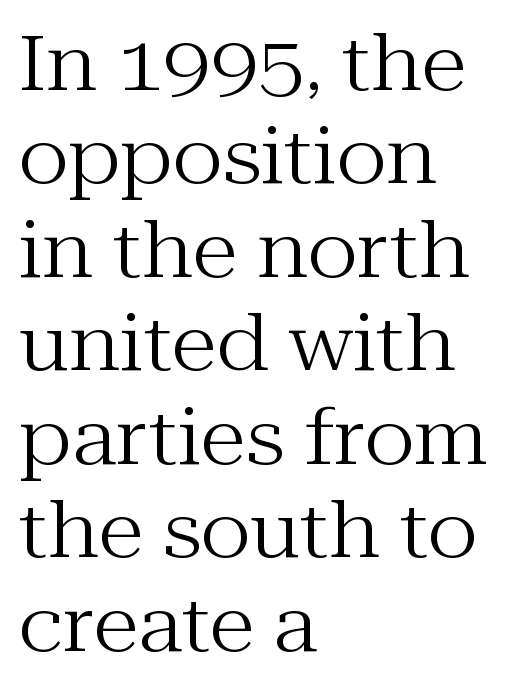
{"serif": "yes", "italic": "no", "bold": "no", "weight": "regular", "width": "normal", "stroke_contrast": "medium", "x_height": "medium", "monospaced": "no", "underline": "no", "align": "left", "line_spacing_ratio": 1.23, "letter_spacing": "normal", "letter_spacing_em": 0.0, "glyph_px": 76}
